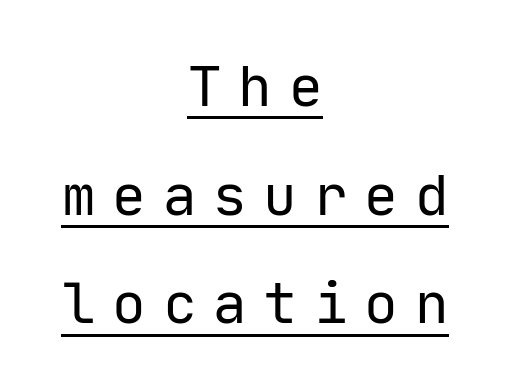
Q: Is the text bold? A: No.
Q: Is the text italic (slanted)? A: No, it is upright.
Q: Is the typeface a serif or a sans-serif typeface? A: Sans-serif.
Q: Is the text underlined? A: Yes.
Q: How is the paragraph aligned? A: Centered.
Q: Is the spacing between letters normal or unusually wide? A: Unusually wide.
Q: Is the spacing between lines tight, normal or loose? A: Loose.
Q: Width (condensed, normal, or wide)? A: Normal.
Q: Stroke contrast? A: Low.
Q: x-height? A: Medium.
Q: Monospaced? A: Yes.
